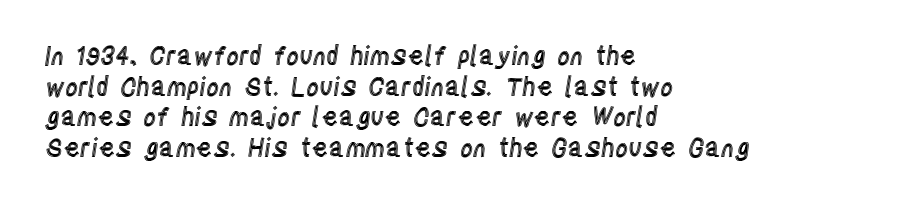
{"underline": "no", "align": "left", "line_spacing_ratio": 1.23, "letter_spacing": "normal", "letter_spacing_em": 0.0, "glyph_px": 25}
